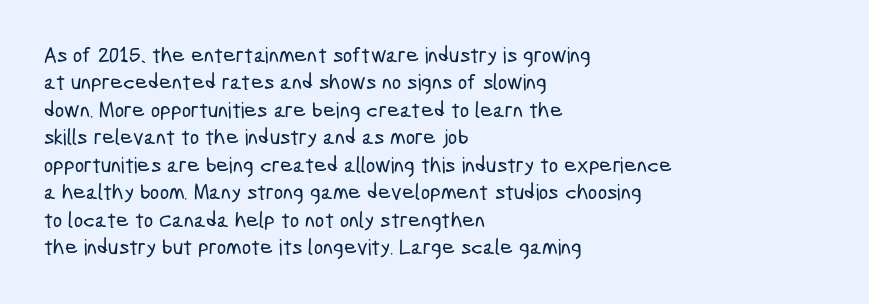
Q: Is the text underlined? A: No.
Q: How is the paragraph aligned? A: Left-aligned.
Q: Is the spacing between letters normal or unusually wide? A: Normal.
Q: Is the spacing between lines tight, normal or loose? A: Normal.
